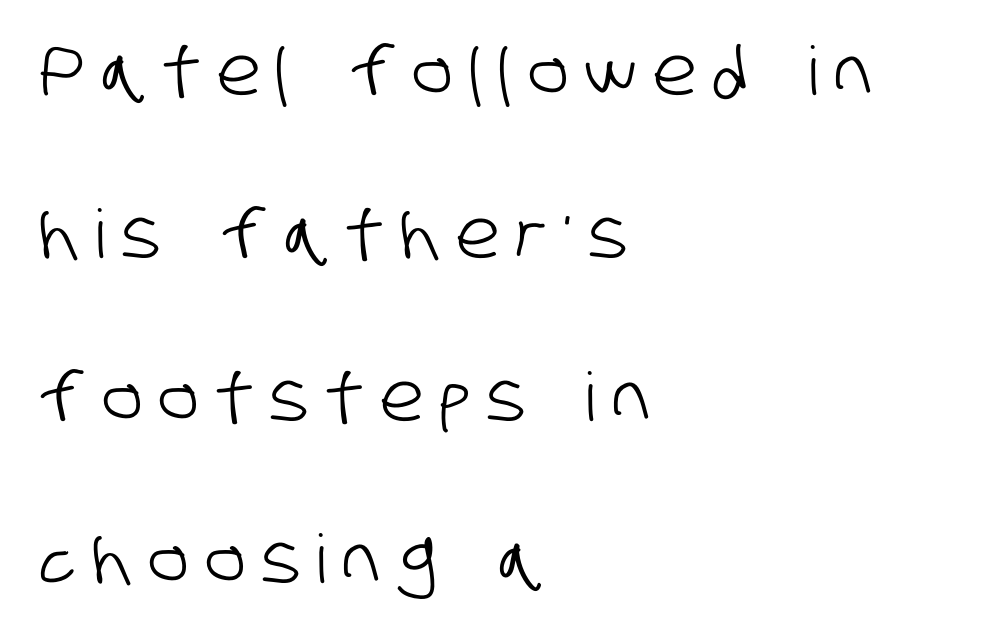
{"serif": "no", "width": "condensed", "stroke_contrast": "low", "x_height": "large", "monospaced": "no", "underline": "no", "align": "left", "line_spacing": "loose", "line_spacing_ratio": 2.43, "letter_spacing": "wide", "letter_spacing_em": 0.25, "glyph_px": 67}
